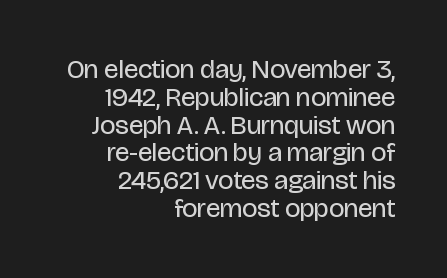
Does the copy run flush right? Yes — the right margin is perfectly even. Successive baselines arrive quickly, one right under another. Tracking value appears to be zero — textbook default spacing. A light-to-regular cut is what we see here. Each row of text sits above clean, open space.
